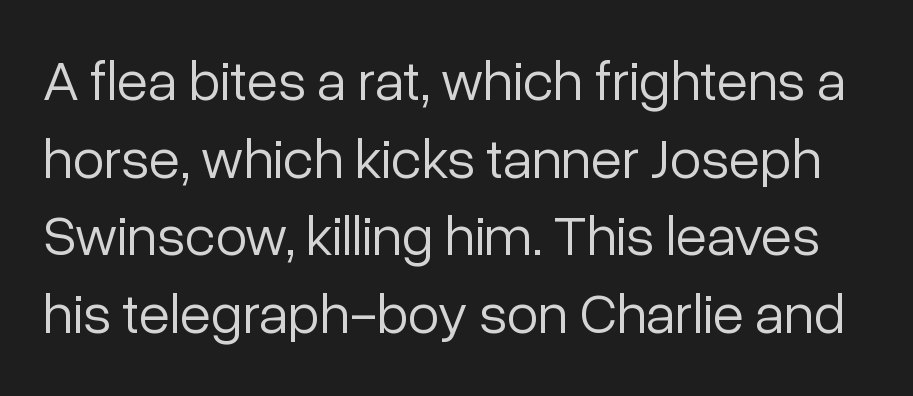
Q: Is the text bold? A: No.
Q: Is the text italic (slanted)? A: No, it is upright.
Q: Is the typeface a serif or a sans-serif typeface? A: Sans-serif.
Q: Is the text underlined? A: No.
Q: Is the spacing between letters normal or unusually wide? A: Normal.
Q: Is the spacing between lines tight, normal or loose? A: Normal.
Q: Width (condensed, normal, or wide)? A: Normal.
Q: Stroke contrast? A: Low.
Q: x-height? A: Medium.
Q: Monospaced? A: No.
